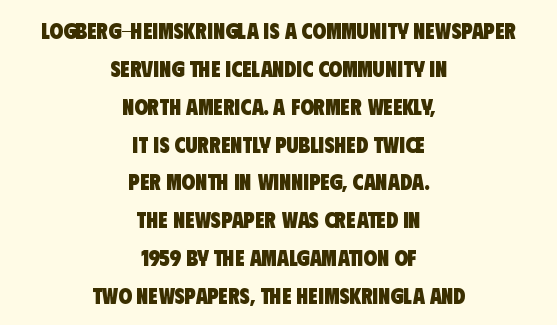
Q: Is the text bold? A: Yes.
Q: Is the text underlined? A: No.
Q: How is the paragraph aligned? A: Centered.
Q: Is the spacing between letters normal or unusually wide? A: Normal.
